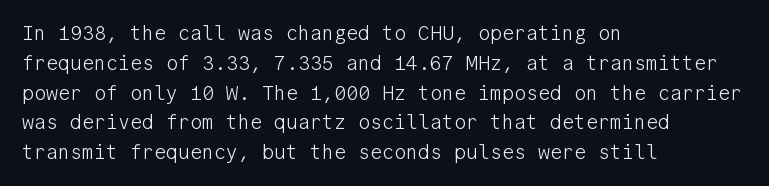
The image shows 20 px text type, upright; set left-aligned, normal line spacing (1.49x), normal letter spacing, not underlined.
